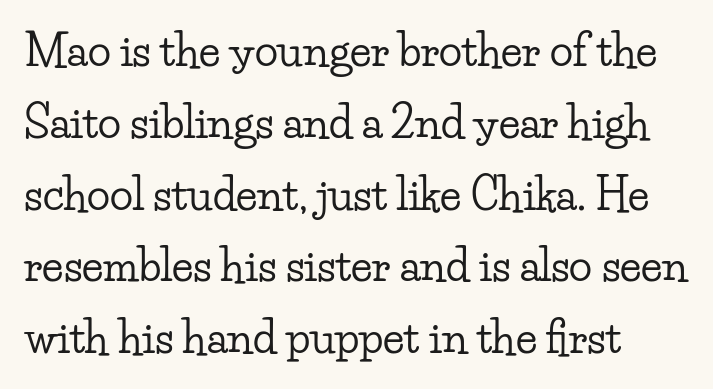
Left-aligned paragraph, ragged on the right. This sample uses plain, unmodified letter spacing. The space beneath each line is pristine and unruled. Do the characters align in a grid? No, the font is proportional. Does the leading feel generous? No, just average.
